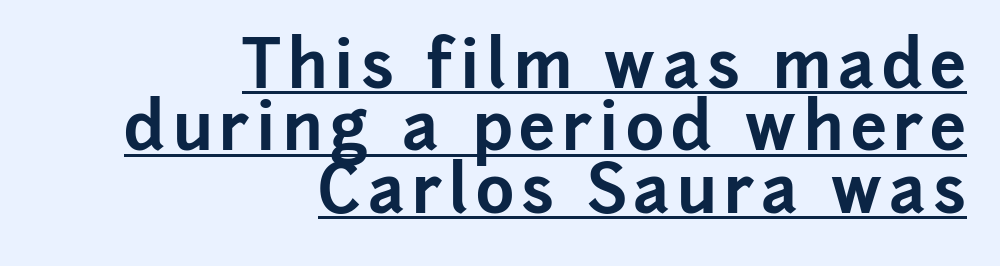
{"serif": "no", "italic": "no", "bold": "yes", "weight": "bold", "width": "normal", "stroke_contrast": "low", "x_height": "medium", "monospaced": "no", "underline": "yes", "align": "right", "line_spacing": "tight", "line_spacing_ratio": 0.96, "glyph_px": 65}
